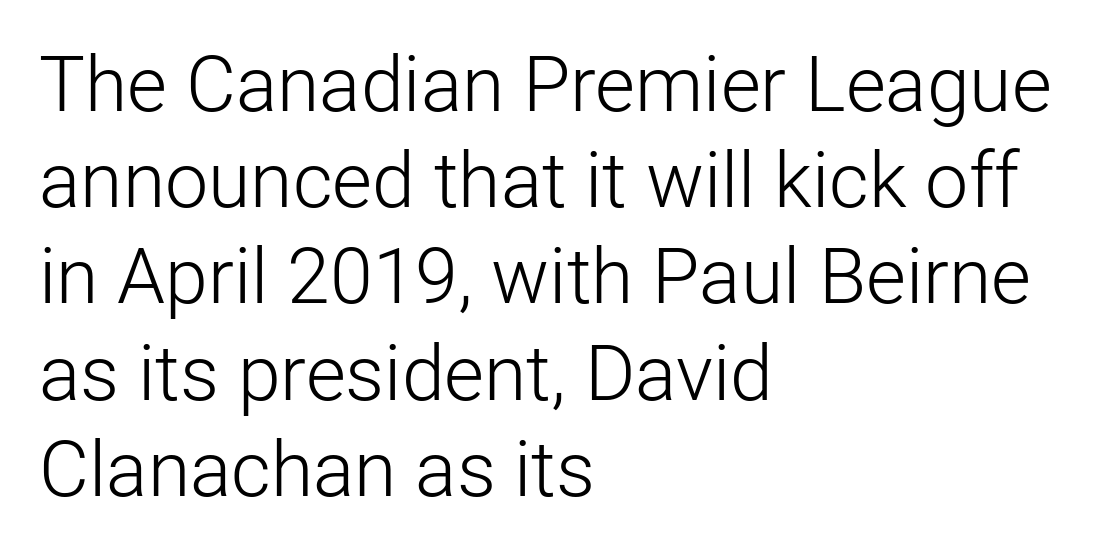
Classification — sans serif. On a weight scale, this lands at 450 or below. Tall strokes in this sample are plumb rather than angled. The typesetter chose a ragged-right arrangement here. Inter-character spacing is left at the font's built-in metrics. Do the characters align in a grid? No, the font is proportional.
